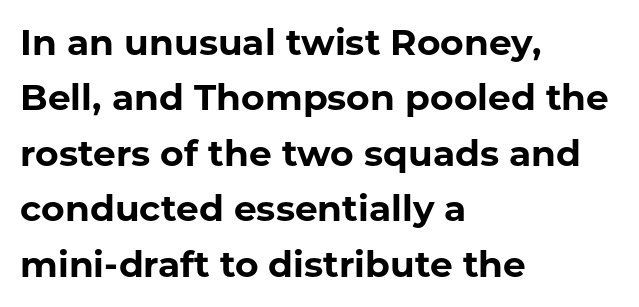
{"serif": "no", "italic": "no", "bold": "yes", "weight": "bold", "width": "normal", "stroke_contrast": "low", "x_height": "medium", "monospaced": "no", "underline": "no", "align": "left", "line_spacing": "normal", "line_spacing_ratio": 1.54, "letter_spacing": "normal", "letter_spacing_em": 0.0, "glyph_px": 36}
